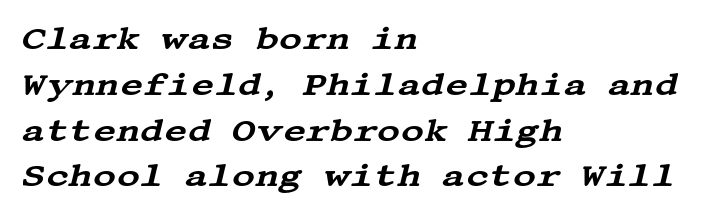
Nobody touched the tracking dial on this one. Words float on clear page, feet unadorned. A normal amount of white space separates one row of letters from the next. Observe the lean: these are italic letterforms.
